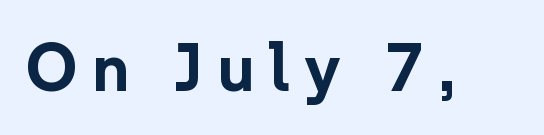
Q: Is the text bold? A: Yes.
Q: Is the text italic (slanted)? A: No, it is upright.
Q: Is the typeface a serif or a sans-serif typeface? A: Sans-serif.
Q: Is the text underlined? A: No.
Q: Is the spacing between letters normal or unusually wide? A: Unusually wide.
Q: Width (condensed, normal, or wide)? A: Normal.
Q: Stroke contrast? A: Low.
Q: x-height? A: Medium.
Q: Monospaced? A: No.
